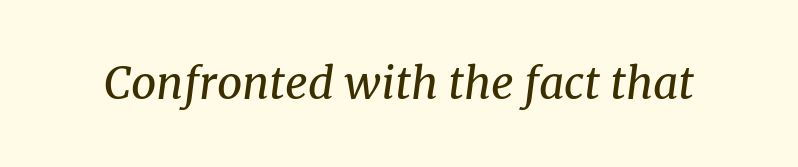
{"serif": "yes", "italic": "yes", "lean": "right", "slant_degrees": 8, "bold": "no", "weight": "regular", "width": "normal", "stroke_contrast": "medium", "x_height": "medium", "monospaced": "no", "underline": "no", "letter_spacing": "normal", "letter_spacing_em": 0.0, "glyph_px": 44}
